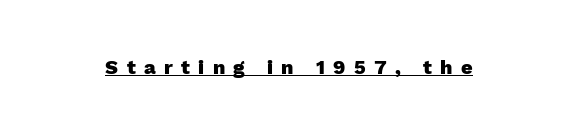
Q: Is the text bold? A: Yes.
Q: Is the text italic (slanted)? A: No, it is upright.
Q: Is the text underlined? A: Yes.
Q: Is the spacing between letters normal or unusually wide? A: Unusually wide.
